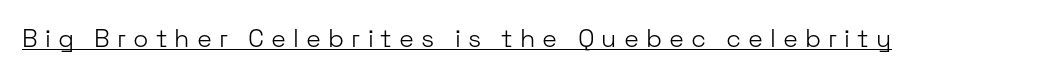
Q: Is the text bold? A: No.
Q: Is the text italic (slanted)? A: No, it is upright.
Q: Is the text underlined? A: Yes.
Q: Is the spacing between letters normal or unusually wide? A: Unusually wide.
